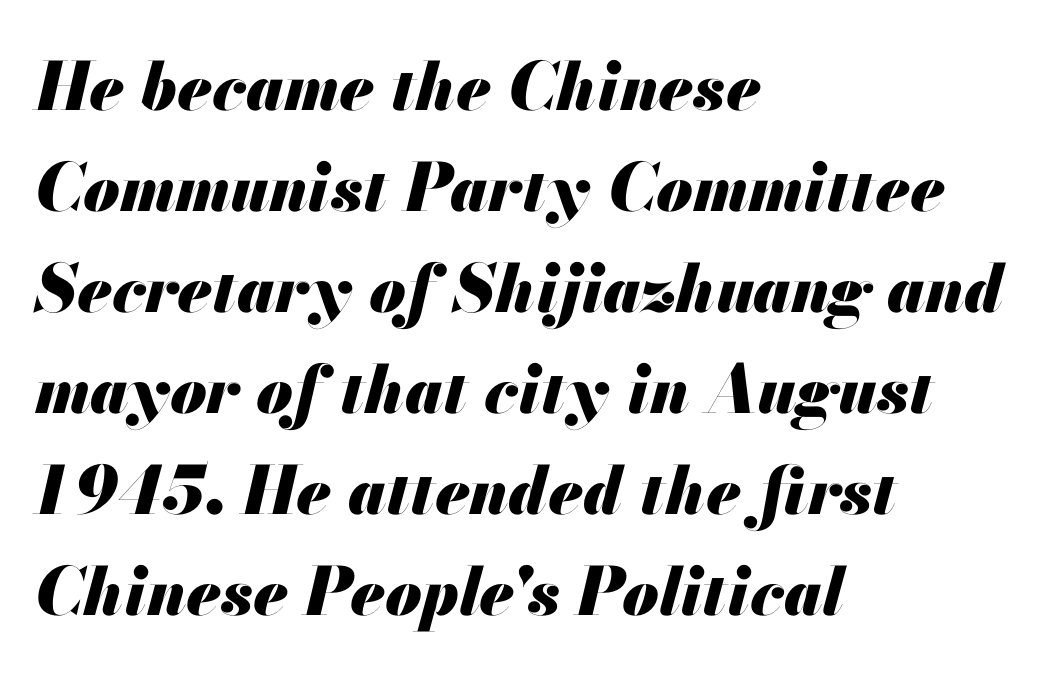
Q: Is the text bold? A: Yes.
Q: Is the text italic (slanted)? A: Yes, it leans right by about 13 degrees.
Q: Is the text underlined? A: No.
Q: How is the paragraph aligned? A: Left-aligned.
Q: Is the spacing between letters normal or unusually wide? A: Normal.
Q: Is the spacing between lines tight, normal or loose? A: Normal.
Q: Width (condensed, normal, or wide)? A: Normal.
Q: Stroke contrast? A: Medium.
Q: x-height? A: Small.
Q: Monospaced? A: No.
